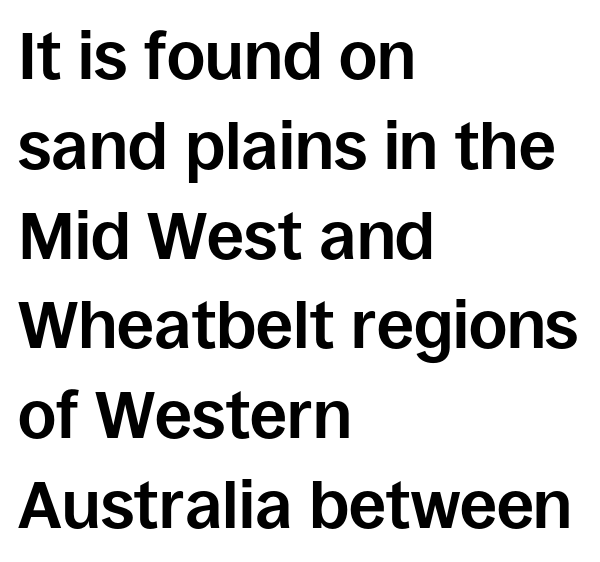
The image shows 66 px bold sans-serif type, upright; set left-aligned, normal line spacing (1.36x), normal letter spacing, not underlined; low stroke contrast and a large x-height.
